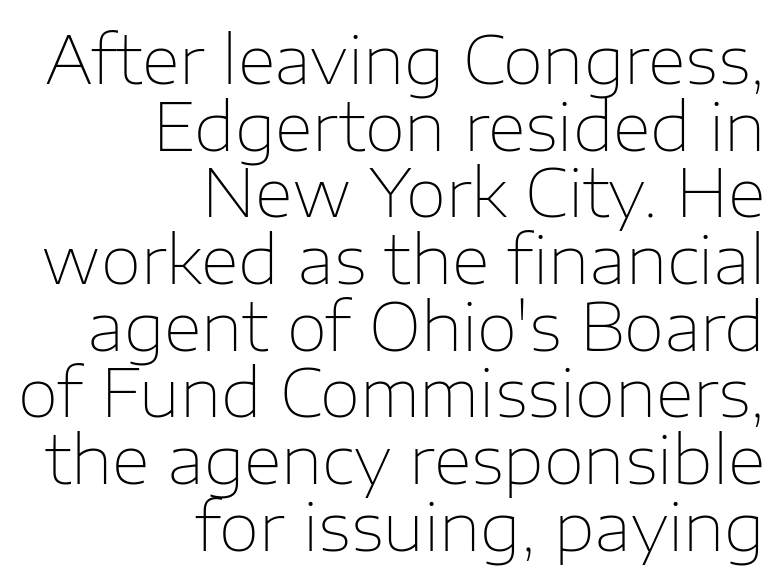
Q: Is the text bold? A: No.
Q: Is the text italic (slanted)? A: No, it is upright.
Q: Is the typeface a serif or a sans-serif typeface? A: Sans-serif.
Q: Is the text underlined? A: No.
Q: How is the paragraph aligned? A: Right-aligned.
Q: Is the spacing between letters normal or unusually wide? A: Normal.
Q: Is the spacing between lines tight, normal or loose? A: Tight.
Q: Width (condensed, normal, or wide)? A: Normal.
Q: Stroke contrast? A: Low.
Q: x-height? A: Medium.
Q: Monospaced? A: No.
